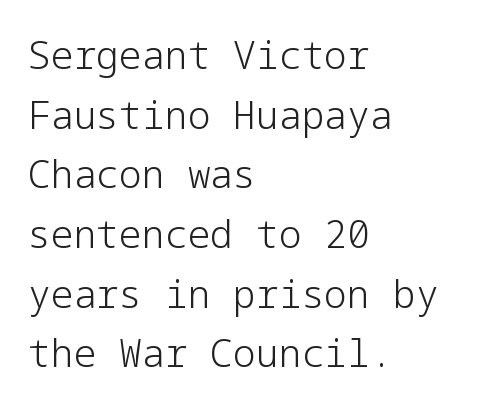
The image shows 38 px light sans-serif type, upright; set left-aligned, normal line spacing (1.57x), normal letter spacing, not underlined; low stroke contrast and a medium x-height.
